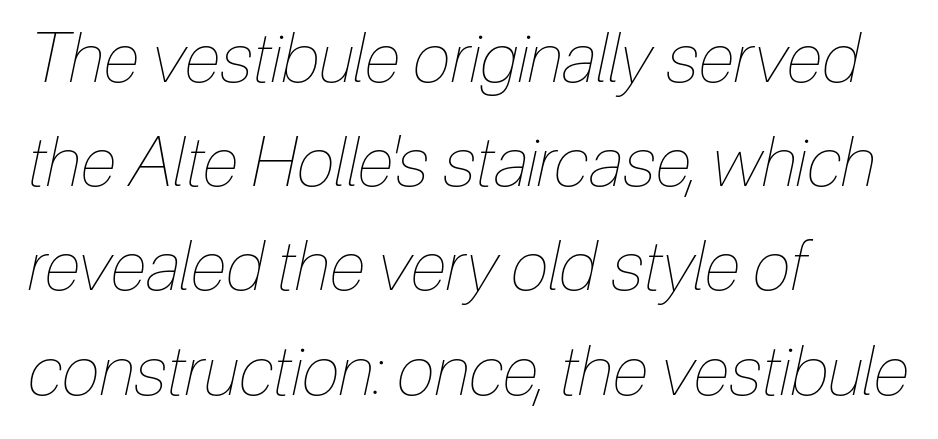
{"italic": "yes", "lean": "right", "slant_degrees": 12, "bold": "no", "weight": "thin", "width": "condensed", "stroke_contrast": "low", "x_height": "medium", "monospaced": "no", "underline": "no", "align": "left", "line_spacing": "normal", "line_spacing_ratio": 1.51, "letter_spacing": "normal", "letter_spacing_em": 0.0, "glyph_px": 69}
